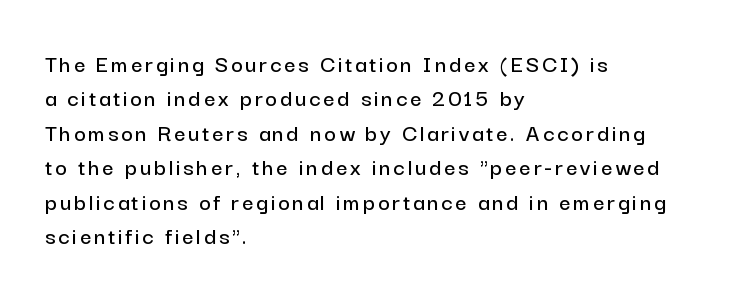
Leading matches the norm, producing a regular column. All the whitespace from short lines collects on the right. Unlike italic type, these characters show no tilt at all. The words here are not underlined.
